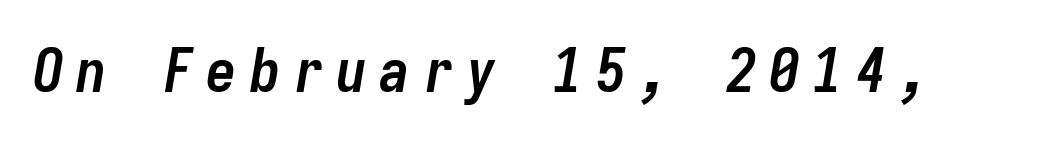
Descender tails drop into unmarked territory. Looking at the ascenders, they clearly lean. This is heavy type, rendered in bold. There is plenty of visible air inserted between adjacent glyphs. Monospaced: the letters line up in strict vertical columns.
